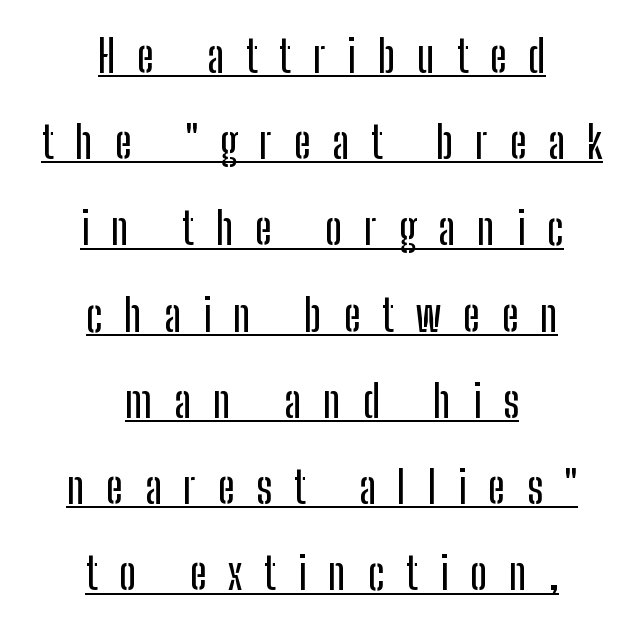
The image shows 44 px condensed sans-serif type, upright; set centered, loose line spacing (1.96x), unusually wide letter spacing (+0.5 em), underlined; low stroke contrast and a medium x-height.
